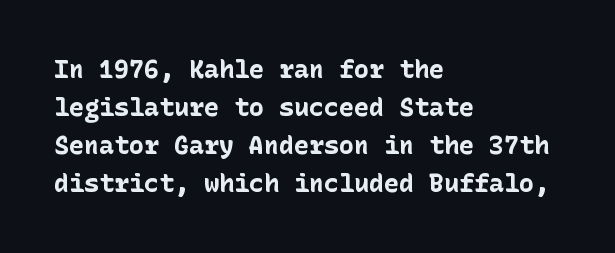
{"italic": "no", "bold": "yes", "underline": "no", "align": "left", "line_spacing": "normal", "line_spacing_ratio": 1.52, "letter_spacing": "normal", "letter_spacing_em": 0.0, "glyph_px": 25}
